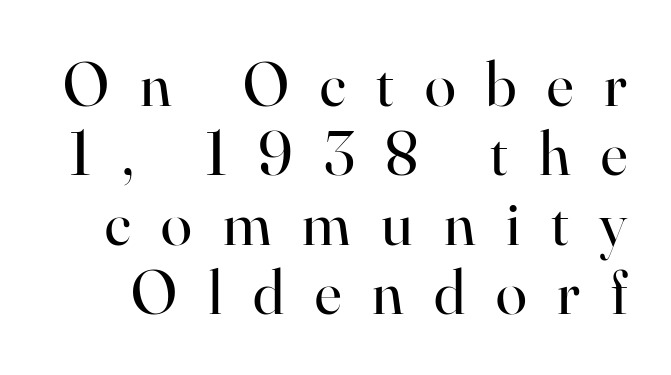
The image shows 63 px regular-weight serif type, upright; set tight line spacing (1.1x), unusually wide letter spacing (+0.49 em), not underlined; high stroke contrast and a small x-height.
